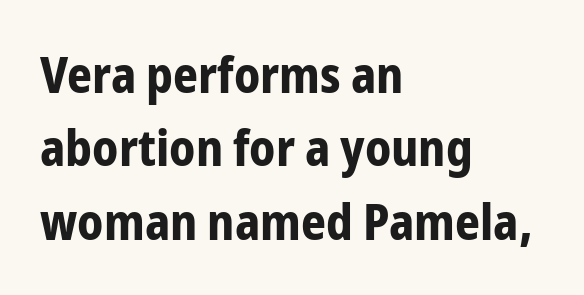
The rendering uses a bold face; every stroke is thick and dark. Does the leading feel generous? No, just average. A typesetter would call this zero additional tracking. The letters stand straight up with perfectly vertical stems. In terms of letterform style, serifs are entirely absent.
